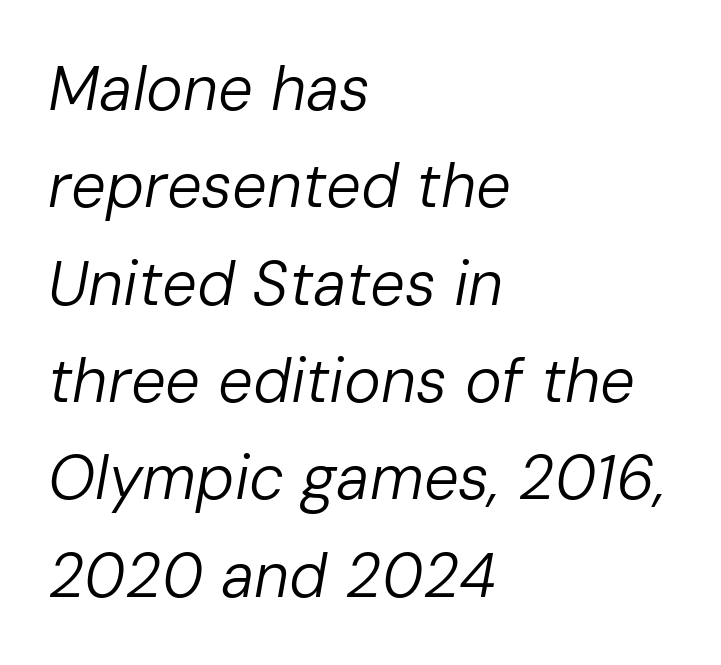
The image shows 62 px regular-weight type, italic (leaning right); set left-aligned, normal line spacing (1.57x), normal letter spacing, not underlined; low stroke contrast and a medium x-height.
